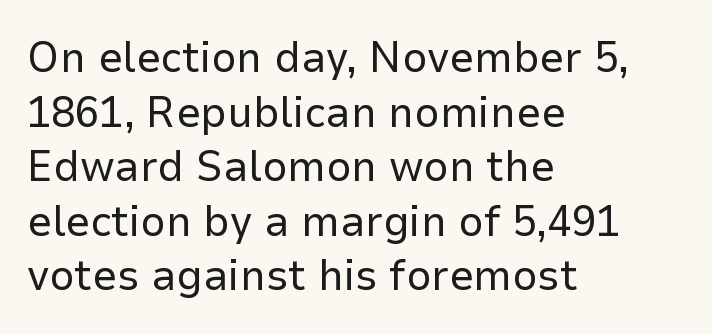
The letters stand upright; this is a roman face. Regarding serifs, this sample does without them. Descenders hang freely into open space. Leftover space on each line is placed entirely after the last word.
